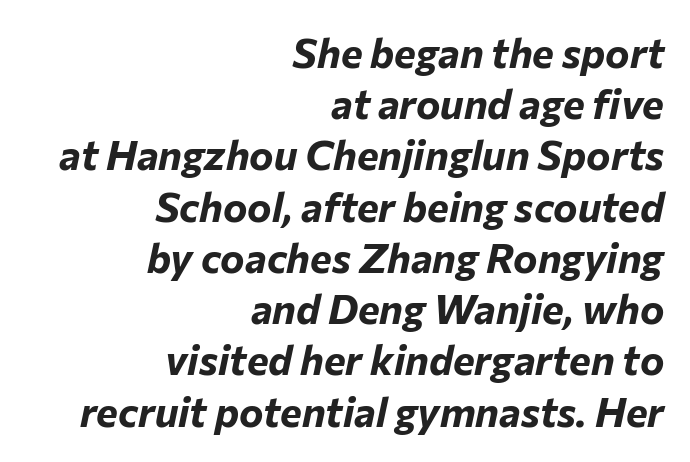
Q: Is the text bold? A: Yes.
Q: Is the text italic (slanted)? A: Yes, it leans right by about 12 degrees.
Q: Is the text underlined? A: No.
Q: How is the paragraph aligned? A: Right-aligned.
Q: Is the spacing between letters normal or unusually wide? A: Normal.
Q: Is the spacing between lines tight, normal or loose? A: Normal.
Q: Width (condensed, normal, or wide)? A: Normal.
Q: Stroke contrast? A: Low.
Q: x-height? A: Medium.
Q: Monospaced? A: No.
